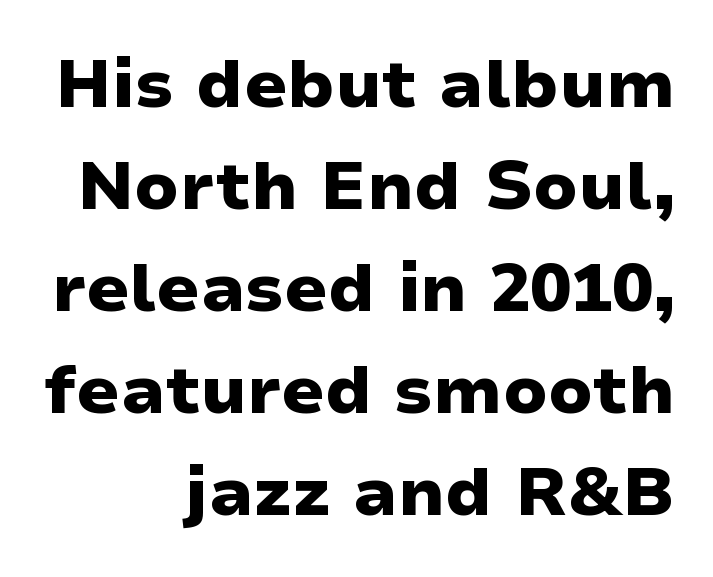
{"serif": "no", "italic": "no", "bold": "yes", "weight": "heavy", "width": "wide", "stroke_contrast": "low", "x_height": "medium", "monospaced": "no", "underline": "no", "align": "right", "line_spacing": "normal", "line_spacing_ratio": 1.5, "letter_spacing": "normal", "letter_spacing_em": 0.0, "glyph_px": 68}
